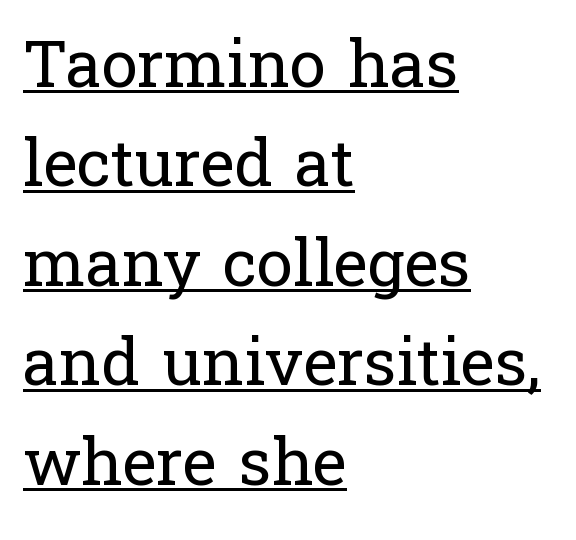
Q: Is the text bold? A: No.
Q: Is the text italic (slanted)? A: No, it is upright.
Q: Is the typeface a serif or a sans-serif typeface? A: Serif.
Q: Is the text underlined? A: Yes.
Q: How is the paragraph aligned? A: Left-aligned.
Q: Is the spacing between letters normal or unusually wide? A: Normal.
Q: Is the spacing between lines tight, normal or loose? A: Normal.
Q: Width (condensed, normal, or wide)? A: Normal.
Q: Stroke contrast? A: Low.
Q: x-height? A: Medium.
Q: Monospaced? A: No.
